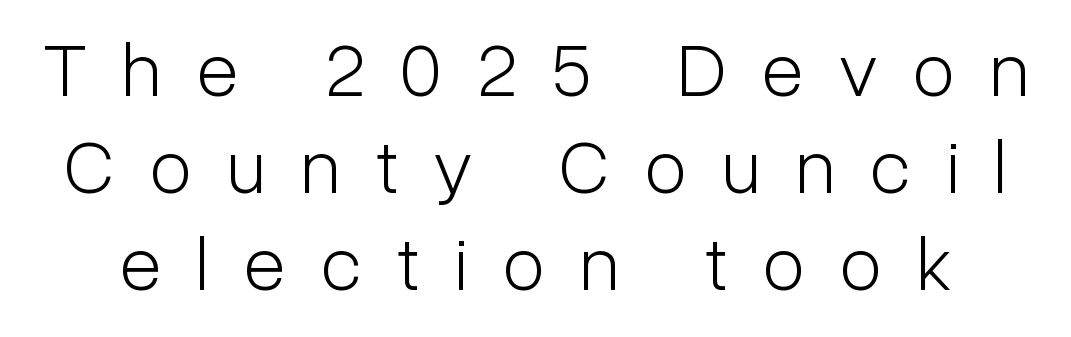
{"serif": "no", "italic": "no", "bold": "no", "weight": "light", "width": "condensed", "stroke_contrast": "low", "x_height": "medium", "monospaced": "no", "underline": "no", "line_spacing": "normal", "line_spacing_ratio": 1.26, "letter_spacing": "wide", "letter_spacing_em": 0.46, "glyph_px": 77}
